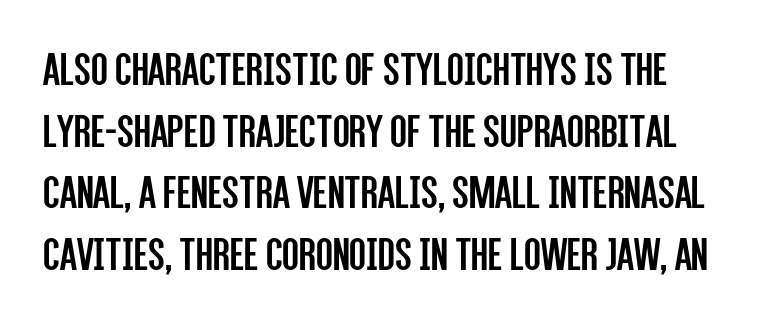
The image shows 49 px regular-weight, condensed sans-serif type, upright; set normal line spacing (1.26x), normal letter spacing, not underlined; low stroke contrast and a large x-height.
